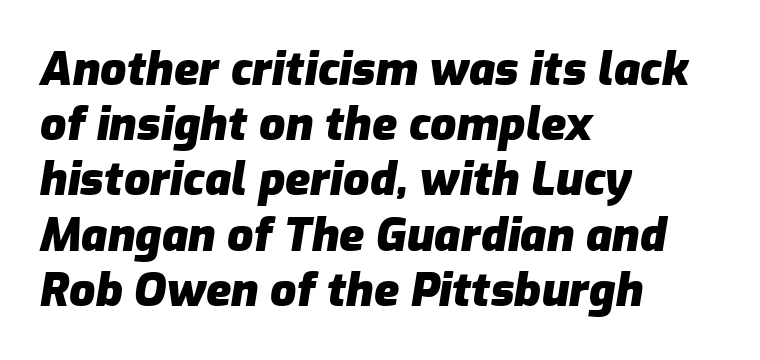
{"italic": "yes", "lean": "right", "slant_degrees": 9, "bold": "yes", "weight": "heavy", "width": "normal", "stroke_contrast": "low", "x_height": "medium", "monospaced": "no", "underline": "no", "align": "left", "line_spacing_ratio": 1.2, "letter_spacing": "normal", "letter_spacing_em": 0.0, "glyph_px": 46}
